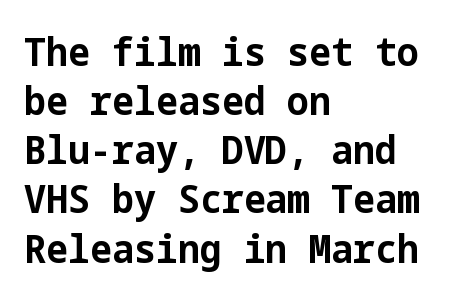
Each glyph is drawn with heavy, bold strokes. Check where the strokes stop: nothing finishes them off — pure sans. Leading matches the norm, producing a regular column. Any mark beneath the type? The region is blank.
